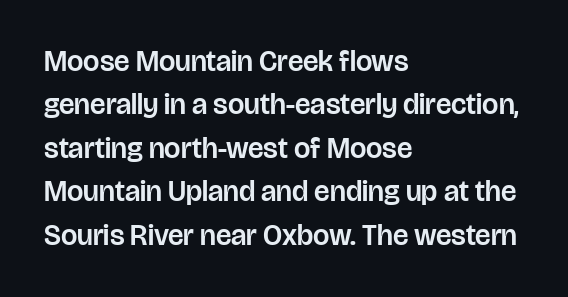
A typesetter would call this proportional, since set widths differ per character. Rule under the text: the space is simply empty. This block has exactly the height ordinary leading produces. Line beginnings align vertically; line endings do not.
